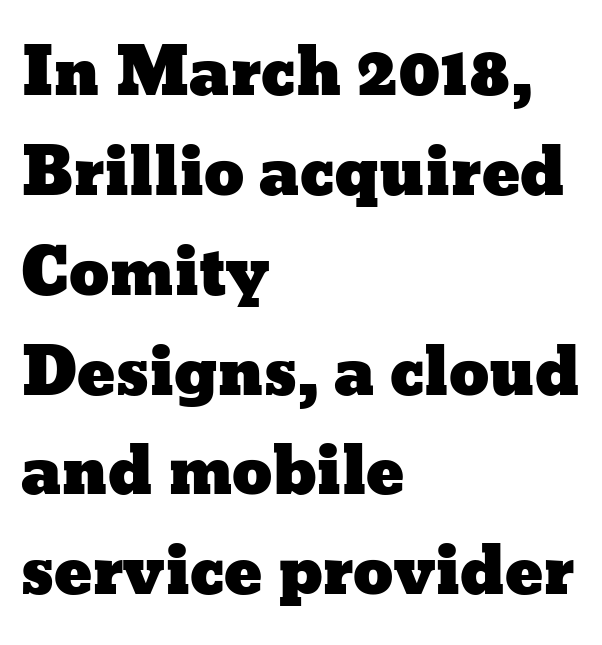
Q: Is the text italic (slanted)? A: No, it is upright.
Q: Is the text underlined? A: No.
Q: How is the paragraph aligned? A: Left-aligned.
Q: Is the spacing between letters normal or unusually wide? A: Normal.
Q: Is the spacing between lines tight, normal or loose? A: Normal.
Q: Width (condensed, normal, or wide)? A: Wide.
Q: Stroke contrast? A: Low.
Q: x-height? A: Medium.
Q: Monospaced? A: No.
